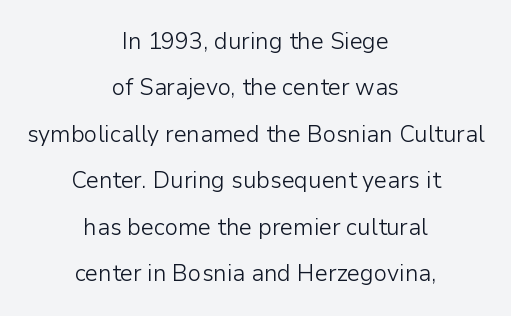
Here the glyphs are tracked normally, forming tight word shapes. Notice how the passage keeps no hard edge, just a central spine. No extra ink here — the face is not bold. The line-height multiplier appears high, well above default. Only glyphs here, with clear space below each row. Every stem runs plumb, perpendicular to the baseline.
